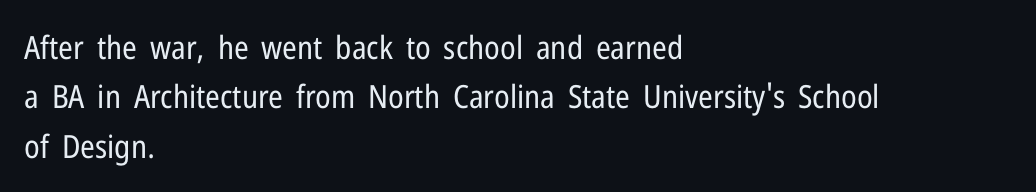
The image shows 32 px regular-weight, condensed sans-serif type, upright; set left-aligned, normal line spacing (1.54x), normal letter spacing, not underlined; low stroke contrast and a medium x-height.
